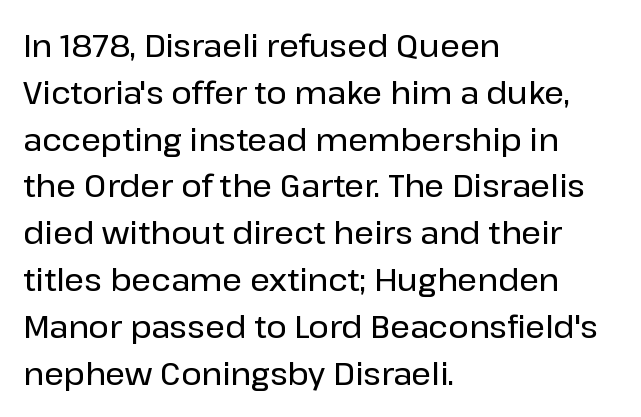
Q: Is the text italic (slanted)? A: No, it is upright.
Q: Is the typeface a serif or a sans-serif typeface? A: Sans-serif.
Q: Is the text underlined? A: No.
Q: How is the paragraph aligned? A: Left-aligned.
Q: Is the spacing between letters normal or unusually wide? A: Normal.
Q: Is the spacing between lines tight, normal or loose? A: Normal.
Q: Width (condensed, normal, or wide)? A: Normal.
Q: Stroke contrast? A: Low.
Q: x-height? A: Medium.
Q: Monospaced? A: No.
